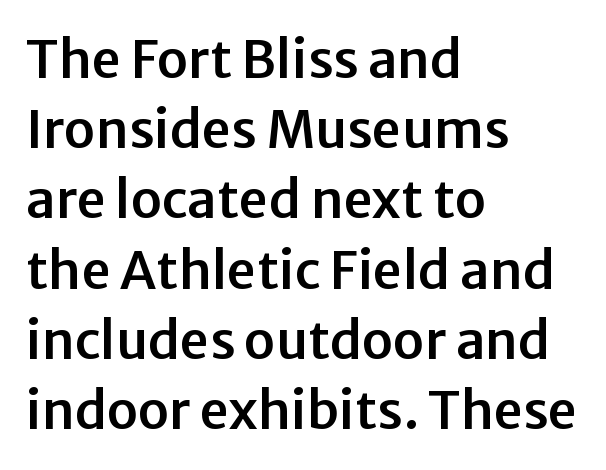
{"serif": "no", "italic": "no", "width": "normal", "stroke_contrast": "low", "x_height": "medium", "monospaced": "no", "underline": "no", "align": "left", "line_spacing": "normal", "line_spacing_ratio": 1.35, "letter_spacing": "normal", "letter_spacing_em": 0.0, "glyph_px": 52}
